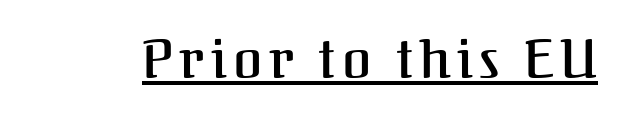
The image shows 53 px semibold serif type, upright; set underlined; medium stroke contrast and a medium x-height.
